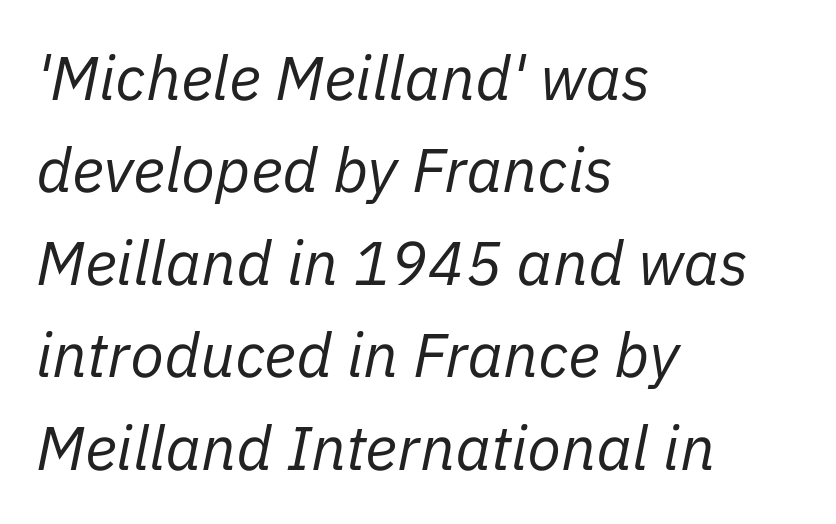
Q: Is the text bold? A: No.
Q: Is the text italic (slanted)? A: Yes, it leans right by about 11 degrees.
Q: Is the text underlined? A: No.
Q: How is the paragraph aligned? A: Left-aligned.
Q: Is the spacing between letters normal or unusually wide? A: Normal.
Q: Is the spacing between lines tight, normal or loose? A: Normal.
Q: Width (condensed, normal, or wide)? A: Normal.
Q: Stroke contrast? A: Low.
Q: x-height? A: Medium.
Q: Monospaced? A: No.
